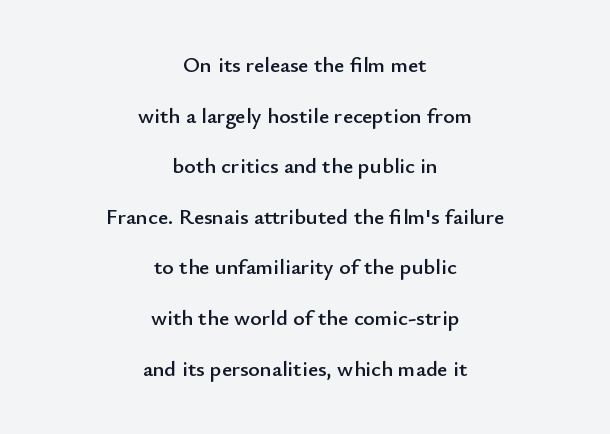
One glance says open: line gaps are wider than usual. Where is the straight margin? There isn't one; the lines are centered. Is the letter spacing exaggerated? No — it looks like the ordinary default. Check the space under the baseline: it is left empty.
